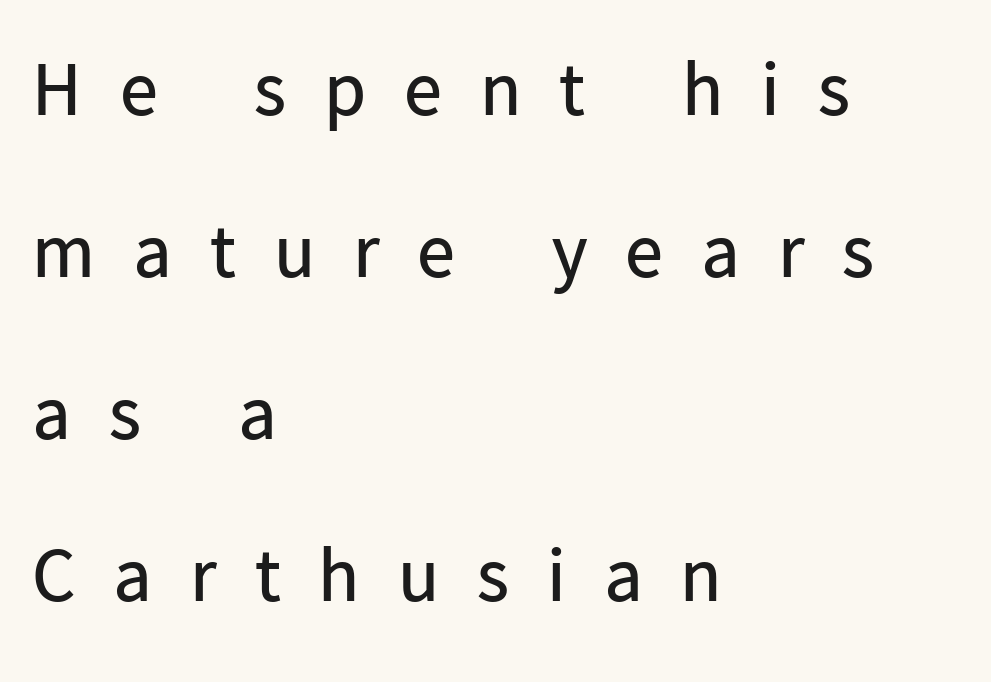
{"serif": "no", "italic": "no", "bold": "no", "weight": "regular", "width": "normal", "stroke_contrast": "low", "x_height": "medium", "monospaced": "no", "underline": "no", "align": "left", "line_spacing": "loose", "line_spacing_ratio": 2.13, "letter_spacing": "wide", "letter_spacing_em": 0.5, "glyph_px": 76}
